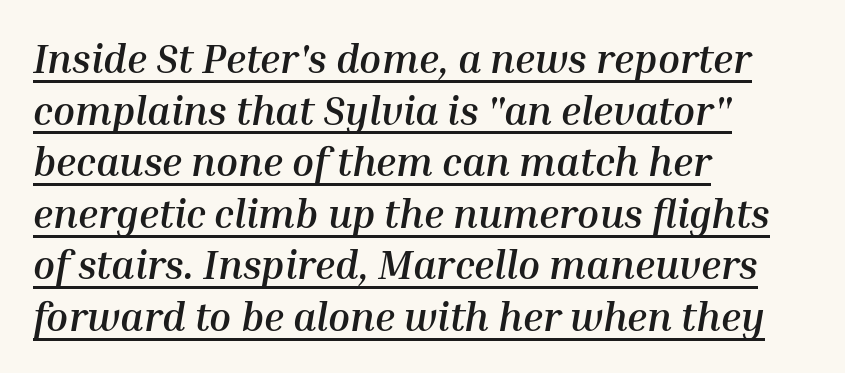
The image shows 40 px semibold type, italic (leaning right); set left-aligned, normal line spacing (1.29x), normal letter spacing, underlined; medium stroke contrast and a medium x-height.
